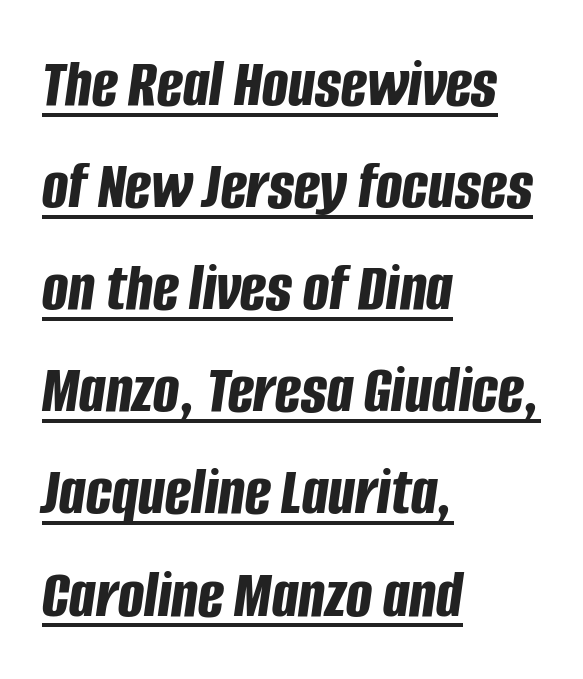
{"italic": "yes", "lean": "right", "slant_degrees": 8, "bold": "yes", "weight": "bold", "width": "condensed", "stroke_contrast": "low", "x_height": "large", "monospaced": "no", "underline": "yes", "align": "left", "line_spacing": "normal", "line_spacing_ratio": 1.48, "letter_spacing": "normal", "letter_spacing_em": 0.0, "glyph_px": 69}
